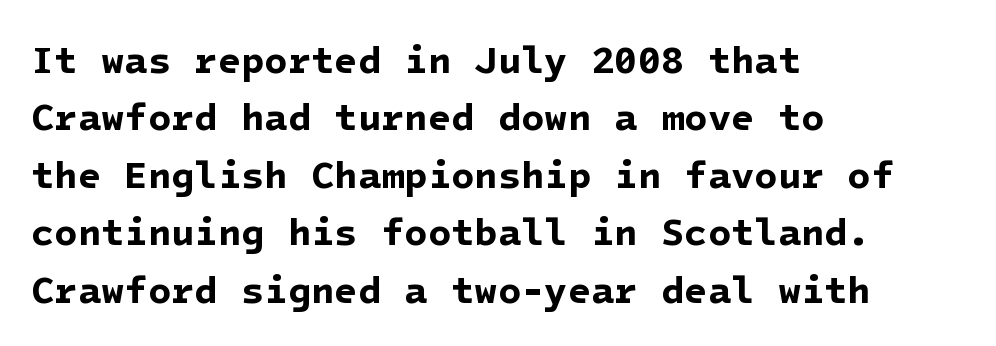
{"serif": "no", "bold": "yes", "weight": "bold", "width": "normal", "stroke_contrast": "low", "x_height": "medium", "underline": "no", "align": "left", "line_spacing": "normal", "line_spacing_ratio": 1.51, "letter_spacing": "normal", "letter_spacing_em": 0.0, "glyph_px": 38}
